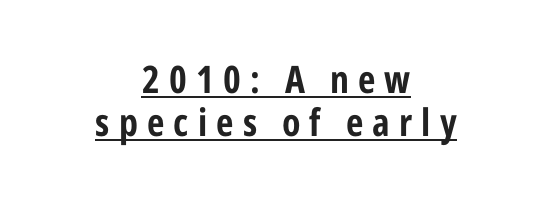
{"serif": "no", "italic": "no", "bold": "yes", "weight": "bold", "width": "condensed", "stroke_contrast": "low", "x_height": "medium", "monospaced": "no", "underline": "yes", "align": "center", "line_spacing": "tight", "line_spacing_ratio": 1.13, "letter_spacing": "wide", "letter_spacing_em": 0.24, "glyph_px": 38}
